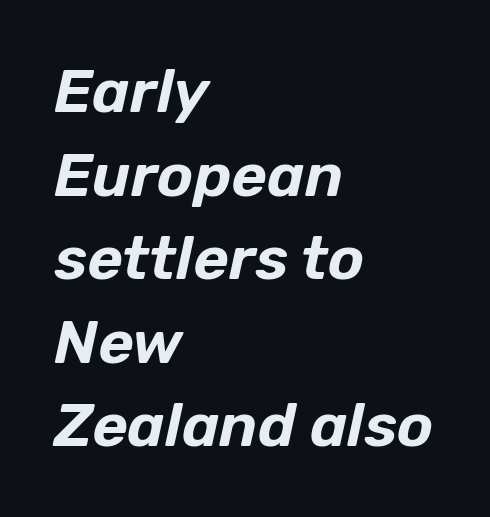
The image shows 61 px text type, italic (leaning right); set left-aligned, normal line spacing (1.37x), normal letter spacing, not underlined; low stroke contrast and a medium x-height.
